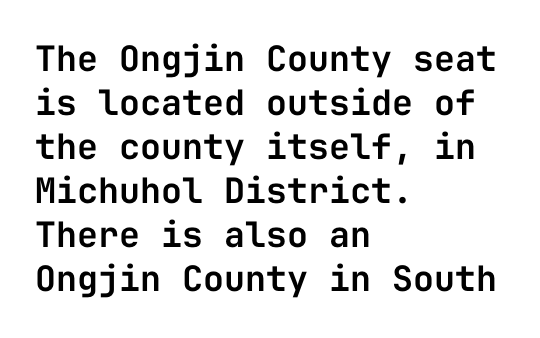
The image shows 35 px sans-serif type, upright, monospaced; set left-aligned, normal line spacing (1.26x), normal letter spacing, not underlined; low stroke contrast and a medium x-height.
